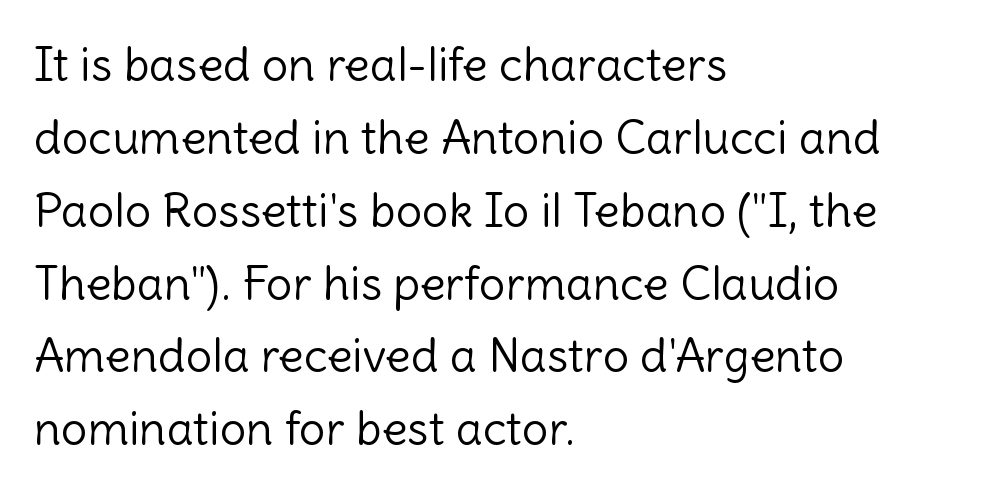
The image shows 47 px light sans-serif type, upright; set left-aligned, normal line spacing (1.55x), normal letter spacing, not underlined; a medium x-height.
